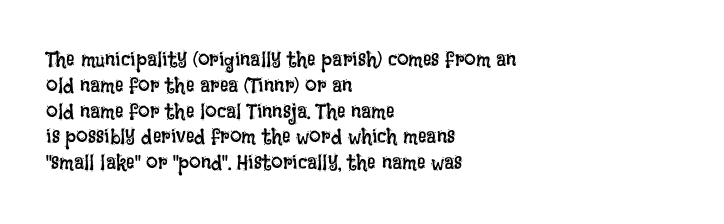
The image shows 21 px text type, upright; set left-aligned, line spacing 1.23x, normal letter spacing, not underlined.
